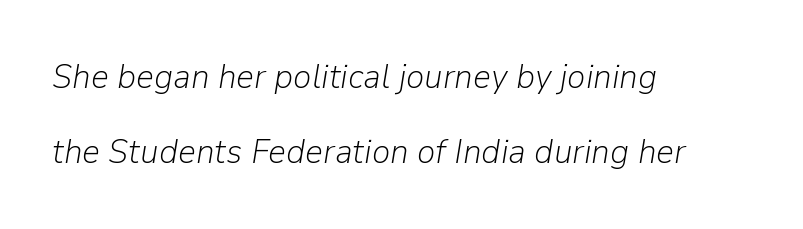
Each word holds together tightly as a unit, with standard inter-letter gaps. Bold? No — there's no thickening of the strokes. Baseline-to-baseline distance is far greater than the letter height. Tall strokes in this sample are angled rather than plumb.
